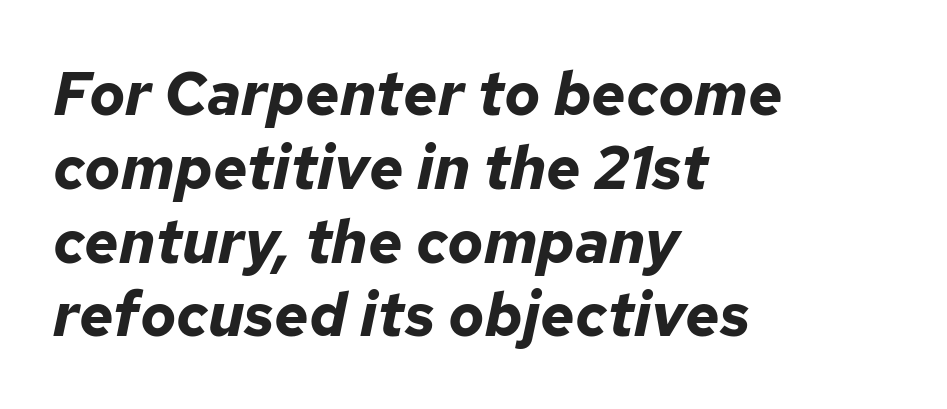
The image shows 60 px bold type, italic (leaning right); set left-aligned, line spacing 1.23x, normal letter spacing, not underlined; low stroke contrast and a medium x-height.
